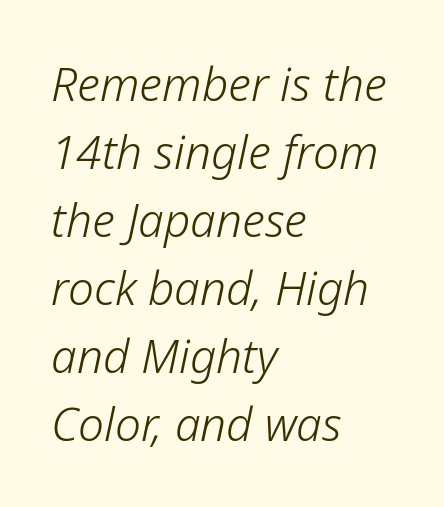
{"italic": "yes", "lean": "right", "slant_degrees": 12, "bold": "no", "weight": "light", "width": "normal", "stroke_contrast": "low", "x_height": "medium", "monospaced": "no", "underline": "no", "align": "left", "line_spacing": "normal", "line_spacing_ratio": 1.48, "letter_spacing": "normal", "letter_spacing_em": 0.0, "glyph_px": 46}
